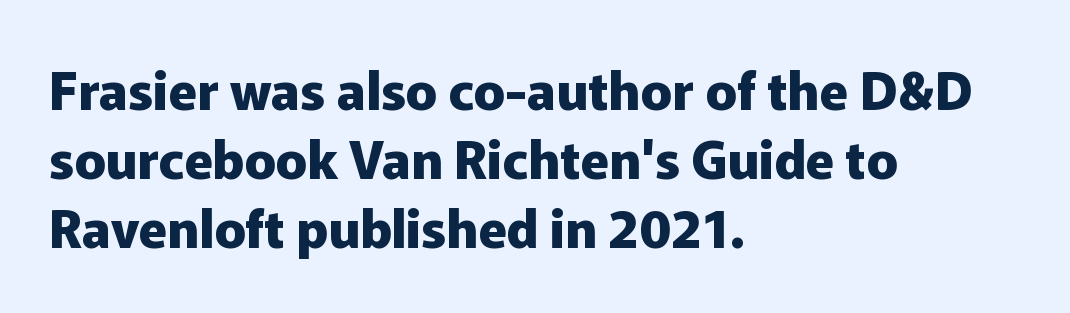
Q: Is the text bold? A: Yes.
Q: Is the text italic (slanted)? A: No, it is upright.
Q: Is the typeface a serif or a sans-serif typeface? A: Sans-serif.
Q: Is the text underlined? A: No.
Q: How is the paragraph aligned? A: Left-aligned.
Q: Is the spacing between letters normal or unusually wide? A: Normal.
Q: Is the spacing between lines tight, normal or loose? A: Normal.
Q: Width (condensed, normal, or wide)? A: Normal.
Q: Stroke contrast? A: Low.
Q: x-height? A: Medium.
Q: Monospaced? A: No.
